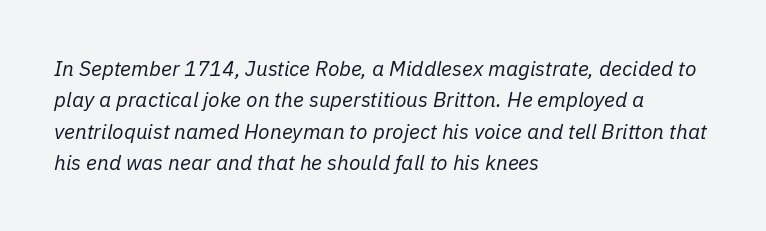
The image shows 21 px text type, italic (leaning right); set left-aligned, normal line spacing (1.5x), normal letter spacing, not underlined.
